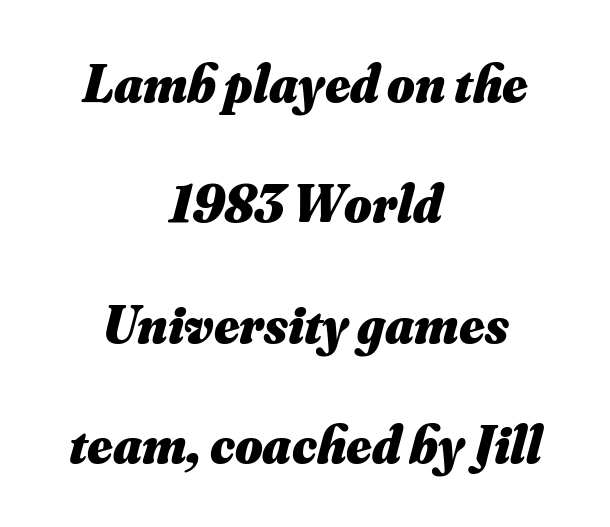
The image shows 53 px heavy type, italic (leaning right); set centered, loose line spacing (2.27x), normal letter spacing, not underlined; medium stroke contrast and a small x-height.
